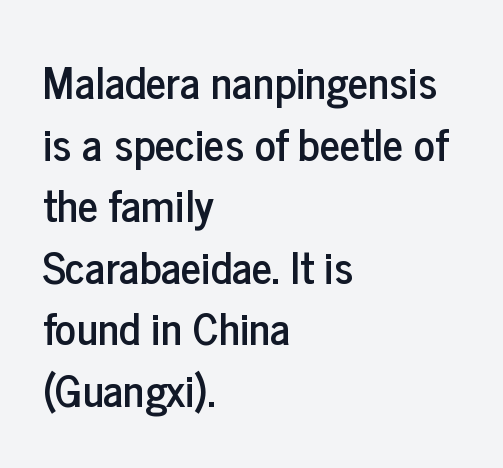
The image shows 44 px condensed sans-serif type, upright; set left-aligned, normal line spacing (1.4x), normal letter spacing, not underlined; low stroke contrast and a medium x-height.
